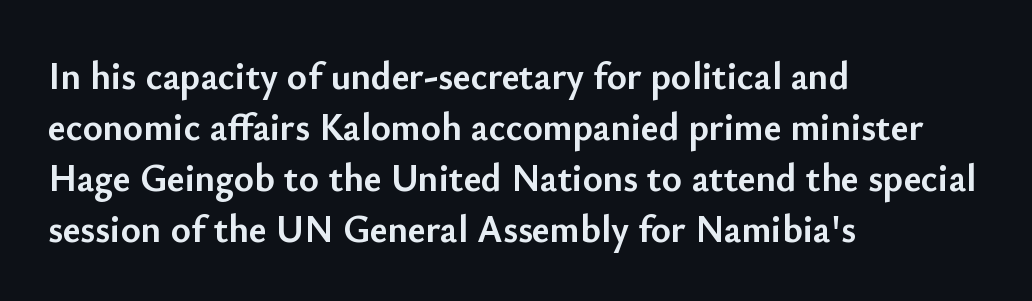
Compared with a centered layout, this one pins lines to the left instead. The letters stand straight up with perfectly vertical stems. The gaps between neighbouring characters are ordinary and unremarkable. The glyphs in this specimen are sans serif.
